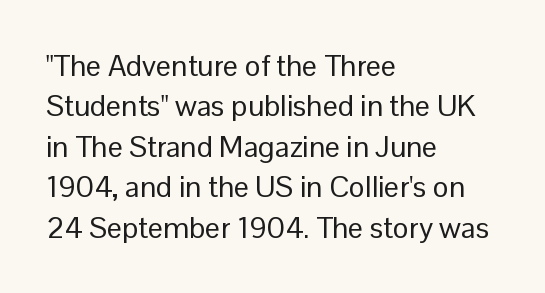
The image shows 30 px regular-weight sans-serif type, upright; set left-aligned, normal line spacing (1.35x), normal letter spacing, not underlined; low stroke contrast and a medium x-height.
